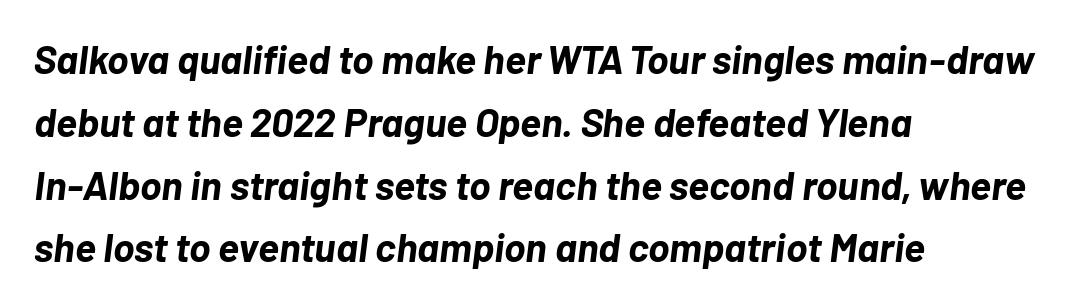
Is this a fixed-width face? No — the glyphs have proportional, varying widths. A clean baseline with only descenders dipping below it. Does the weight exceed regular? Yes, all the way to bold. Every row of glyphs begins at an identical x-position on the left. Vertical spacing — default. In terms of posture, this sample is oblique.
